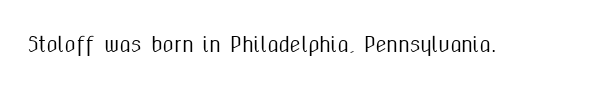
{"italic": "no", "underline": "no", "letter_spacing": "normal", "letter_spacing_em": 0.0, "glyph_px": 20}
